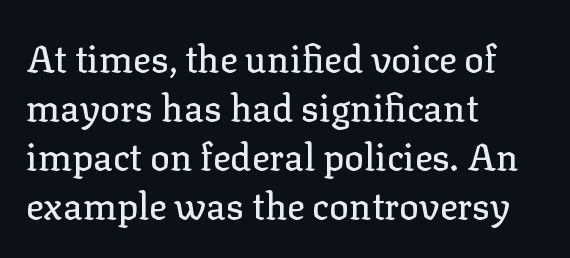
Q: Is the text italic (slanted)? A: No, it is upright.
Q: Is the typeface a serif or a sans-serif typeface? A: Serif.
Q: Is the text underlined? A: No.
Q: How is the paragraph aligned? A: Left-aligned.
Q: Is the spacing between letters normal or unusually wide? A: Normal.
Q: Is the spacing between lines tight, normal or loose? A: Normal.
Q: Width (condensed, normal, or wide)? A: Normal.
Q: Stroke contrast? A: Low.
Q: x-height? A: Medium.
Q: Monospaced? A: No.
